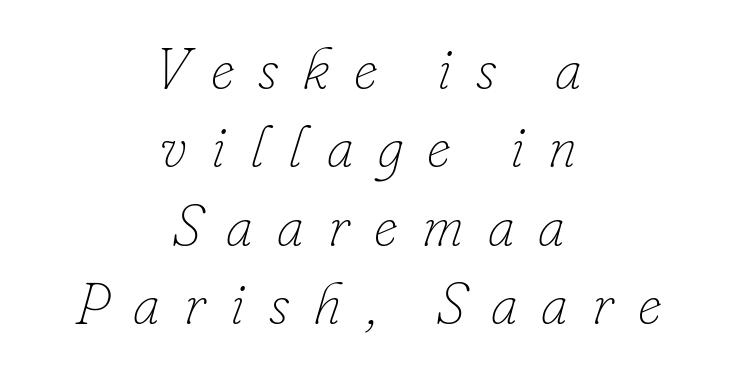
Q: Is the text bold? A: No.
Q: Is the text italic (slanted)? A: Yes, it leans right by about 16 degrees.
Q: Is the text underlined? A: No.
Q: How is the paragraph aligned? A: Centered.
Q: Is the spacing between letters normal or unusually wide? A: Unusually wide.
Q: Is the spacing between lines tight, normal or loose? A: Normal.
Q: Width (condensed, normal, or wide)? A: Normal.
Q: Stroke contrast? A: Low.
Q: x-height? A: Small.
Q: Monospaced? A: No.
